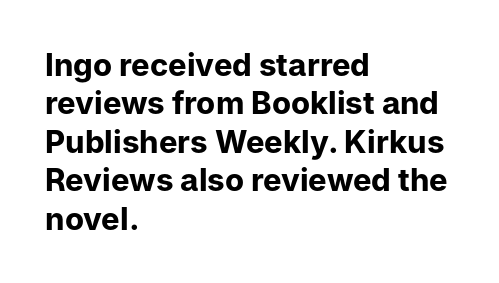
The image shows 31 px bold sans-serif type, upright; set left-aligned, line spacing 1.24x, normal letter spacing, not underlined; low stroke contrast and a medium x-height.
